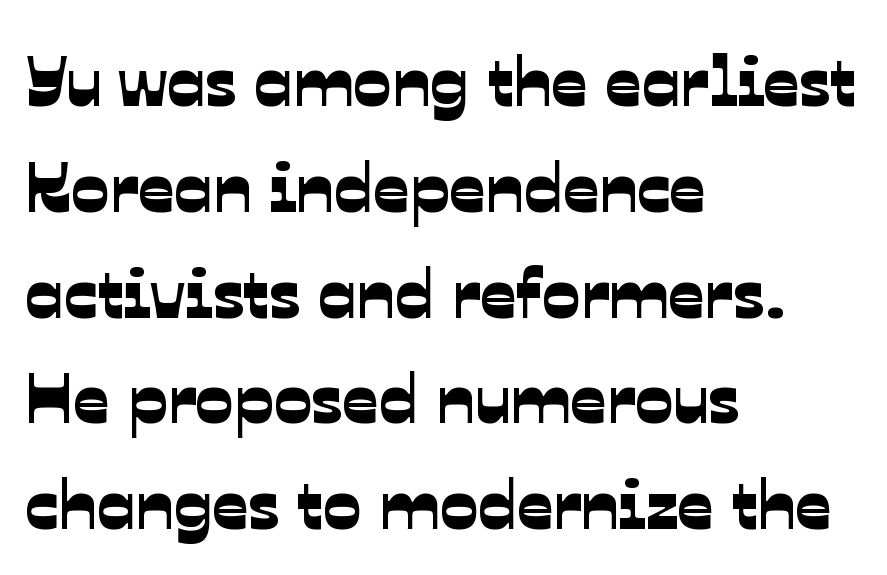
{"serif": "no", "width": "normal", "stroke_contrast": "low", "x_height": "medium", "monospaced": "no", "underline": "no", "align": "left", "line_spacing": "normal", "line_spacing_ratio": 1.49, "letter_spacing": "normal", "letter_spacing_em": 0.0, "glyph_px": 71}
